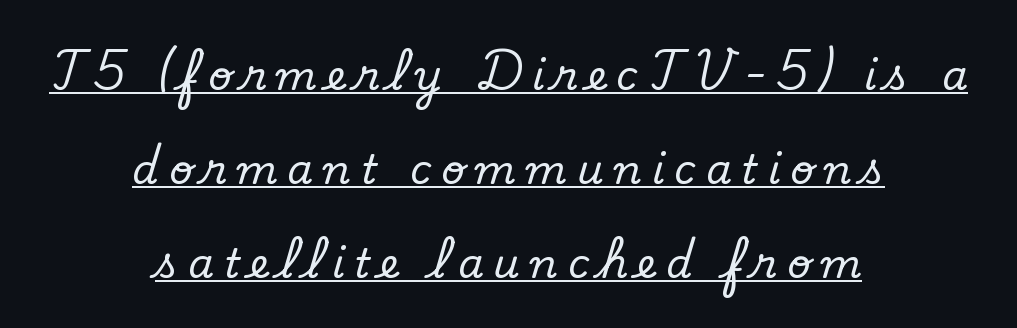
Q: Is the text italic (slanted)? A: Yes.
Q: Is the typeface a serif or a sans-serif typeface? A: Serif.
Q: Is the text underlined? A: Yes.
Q: How is the paragraph aligned? A: Centered.
Q: Is the spacing between letters normal or unusually wide? A: Unusually wide.
Q: Is the spacing between lines tight, normal or loose? A: Loose.
Q: Width (condensed, normal, or wide)? A: Normal.
Q: Stroke contrast? A: Low.
Q: x-height? A: Small.
Q: Monospaced? A: No.
